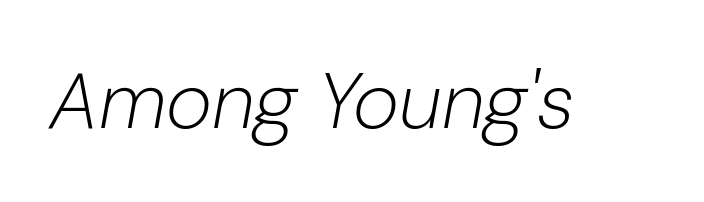
The image shows 79 px light type, italic (leaning right); set normal letter spacing, not underlined; low stroke contrast and a medium x-height.
